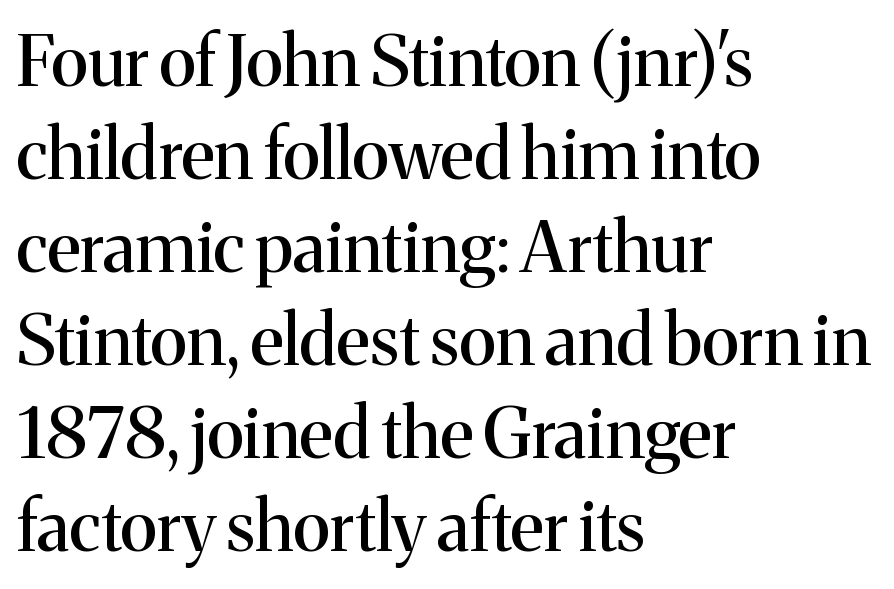
The block of text has a typical density, with ordinary space between rows. Letterform terminals end in serifs throughout the passage. Leftover space on each line is placed entirely after the last word. Posture: straight, roman, zero tilt.
